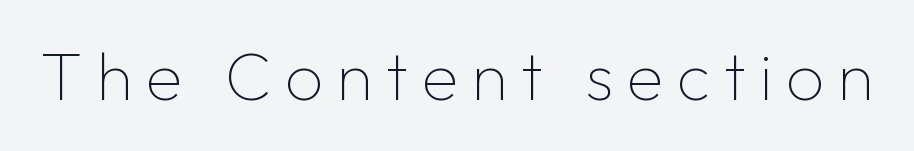
Q: Is the text bold? A: No.
Q: Is the text italic (slanted)? A: No, it is upright.
Q: Is the typeface a serif or a sans-serif typeface? A: Sans-serif.
Q: Is the text underlined? A: No.
Q: Is the spacing between letters normal or unusually wide? A: Unusually wide.
Q: Width (condensed, normal, or wide)? A: Normal.
Q: Stroke contrast? A: Low.
Q: x-height? A: Medium.
Q: Monospaced? A: No.
